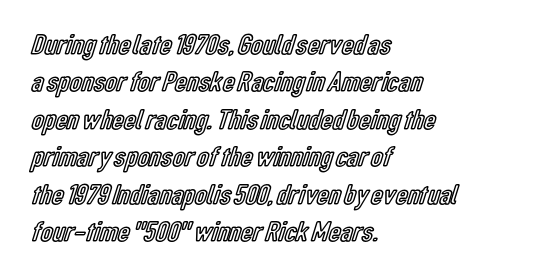
{"width": "condensed", "x_height": "medium", "monospaced": "no", "underline": "no", "align": "left", "line_spacing": "normal", "line_spacing_ratio": 1.29, "letter_spacing": "normal", "letter_spacing_em": 0.0, "glyph_px": 29}
